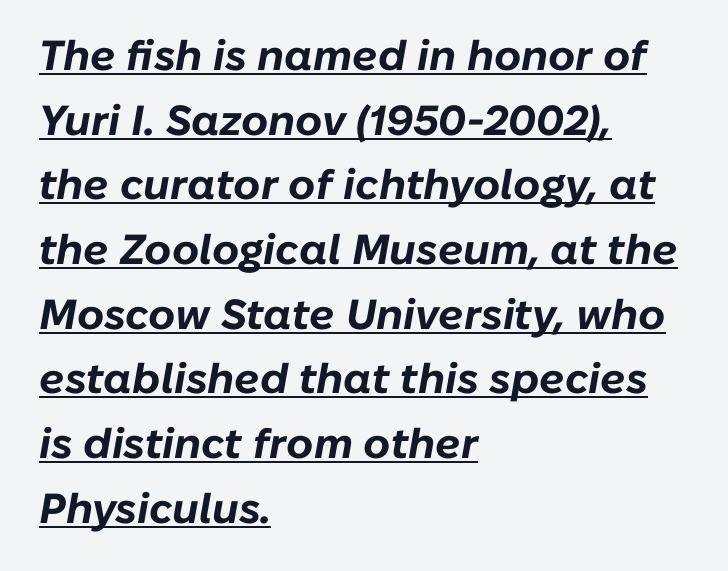
The image shows 42 px bold type, italic (leaning right); set left-aligned, normal line spacing (1.54x), normal letter spacing, underlined; low stroke contrast and a medium x-height.
